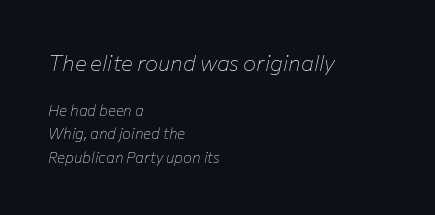
{"italic": "yes", "lean": "right", "slant_degrees": 12, "bold": "no", "underline": "no", "align": "left", "line_spacing": "normal", "line_spacing_ratio": 1.56, "letter_spacing": "normal", "letter_spacing_em": 0.0, "larger_block": "first", "size_ratio": 1.47, "glyph_px": 22}
